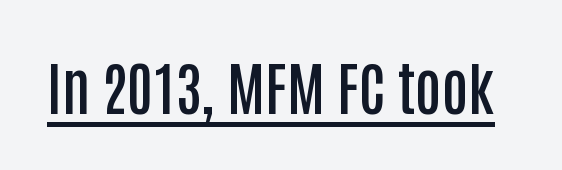
{"serif": "no", "italic": "no", "bold": "semi", "weight": "semibold", "width": "condensed", "stroke_contrast": "low", "x_height": "large", "monospaced": "no", "underline": "yes", "letter_spacing": "normal", "letter_spacing_em": 0.0, "glyph_px": 58}
